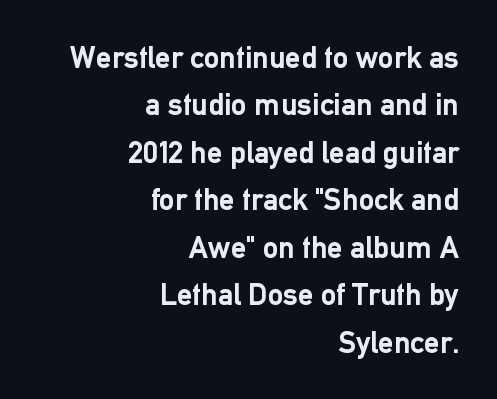
{"serif": "no", "italic": "no", "bold": "yes", "weight": "semibold", "width": "normal", "stroke_contrast": "low", "x_height": "medium", "monospaced": "no", "underline": "no", "align": "right", "line_spacing": "normal", "line_spacing_ratio": 1.53, "letter_spacing": "normal", "letter_spacing_em": 0.0, "glyph_px": 31}
